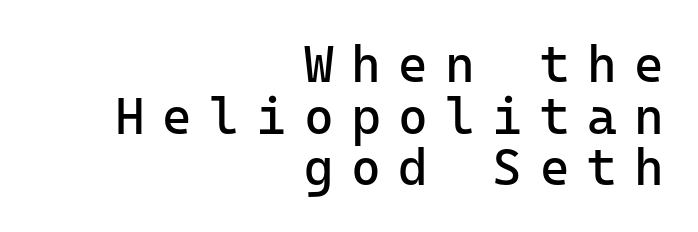
The tracking reads as deliberately expanded to a designer's eye. Notice how descenders almost collide with the ascenders below — that's tight leading. The font family rendered here belongs to the sans-serif group. Stroke thickness stays within the range of a standard reading face or lighter. The rendering uses typewriter-style spacing with identical character cells.
